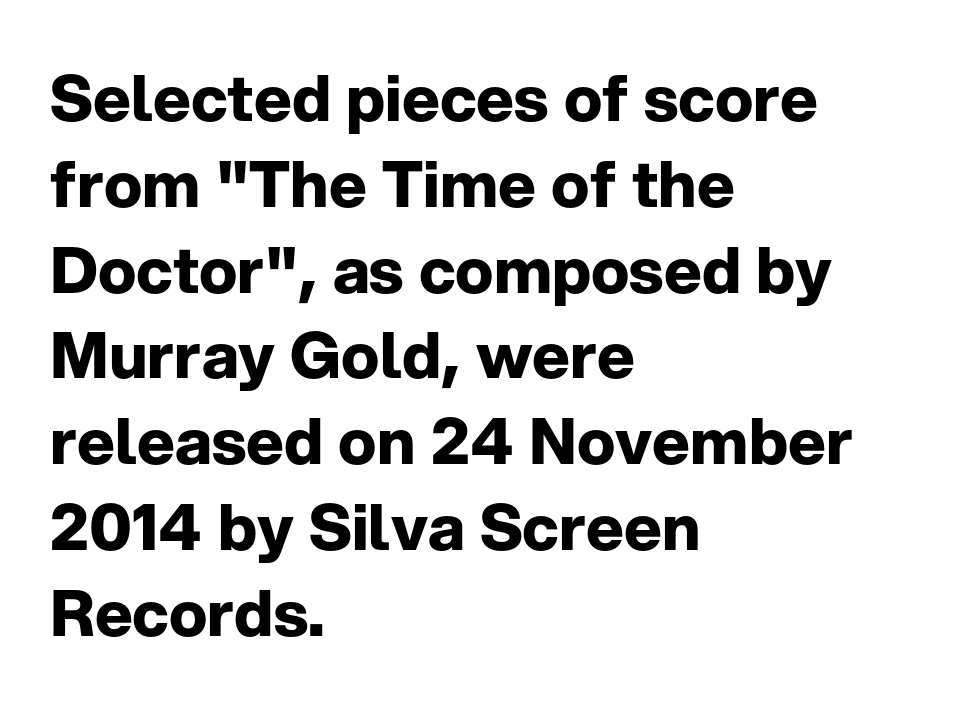
The image shows 64 px bold sans-serif type, upright; set left-aligned, normal line spacing (1.34x), normal letter spacing, not underlined; low stroke contrast and a medium x-height.
